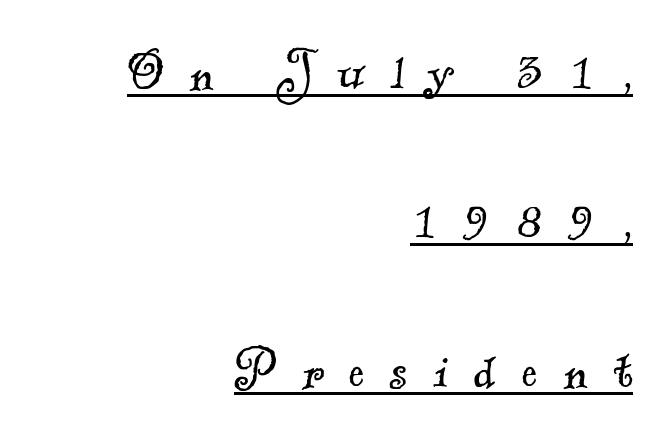
On a weight scale, this lands at 450 or below. The letters advance in unequal steps, a hallmark of proportional type. These lines stack with their right ends in a neat column. Font category for this specimen: serif.
